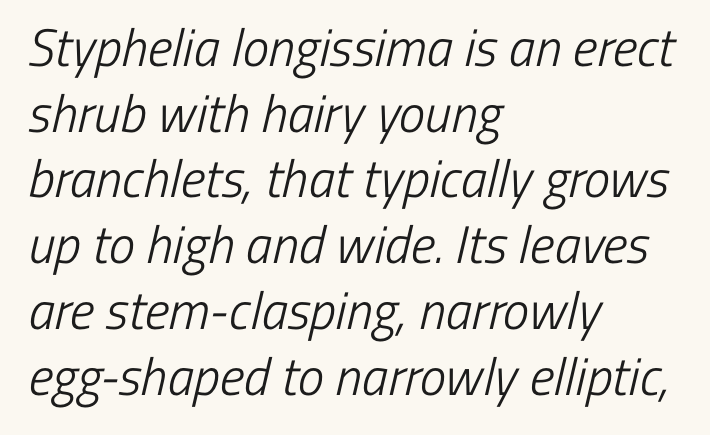
The image shows 53 px light, condensed sans-serif type; set left-aligned, line spacing 1.24x, normal letter spacing, not underlined; low stroke contrast and a medium x-height.
